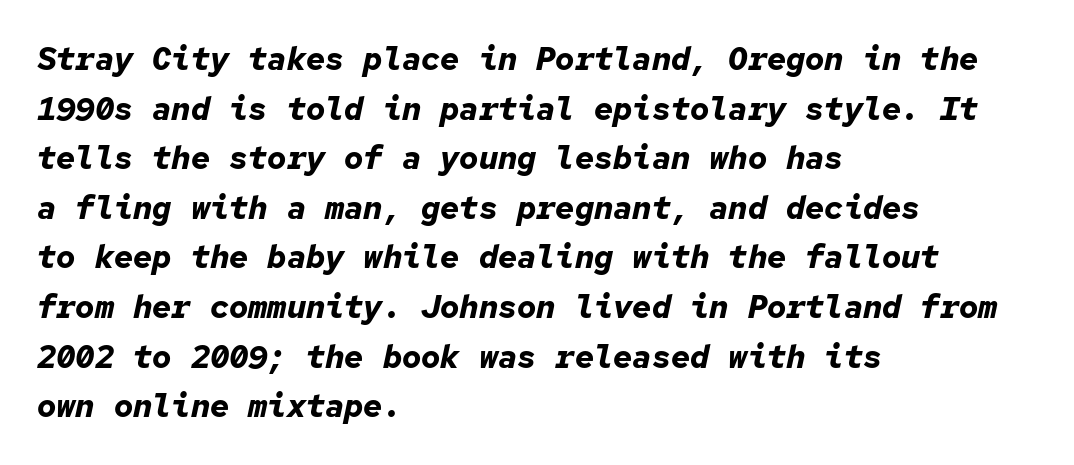
Q: Is the text bold? A: Yes.
Q: Is the text italic (slanted)? A: Yes, it leans right by about 12 degrees.
Q: Is the text underlined? A: No.
Q: How is the paragraph aligned? A: Left-aligned.
Q: Is the spacing between letters normal or unusually wide? A: Normal.
Q: Is the spacing between lines tight, normal or loose? A: Normal.
Q: Width (condensed, normal, or wide)? A: Normal.
Q: Stroke contrast? A: Low.
Q: x-height? A: Medium.
Q: Monospaced? A: Yes.
